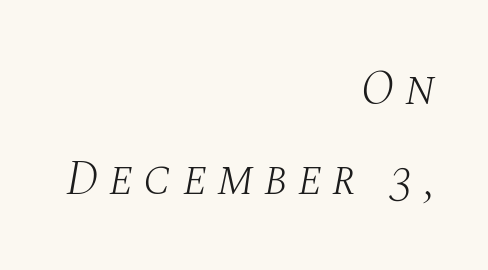
Loose tracking; the words dissolve into strings of separated letters. Visually the block forms a straight wall on the right and a jagged coastline on the left. No heavy texture on the line: the type isn't bold. Quick note: italic. Type without underlining. This sample has the flowing, uneven cadence of proportional lettering.
